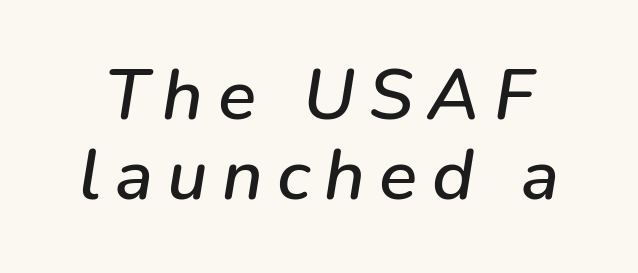
You could only call the tracking loose — the letters float apart. The text carries the slant typical of an italic or oblique font. Vertical spacing — tight. Descender tails drop into unmarked territory.
